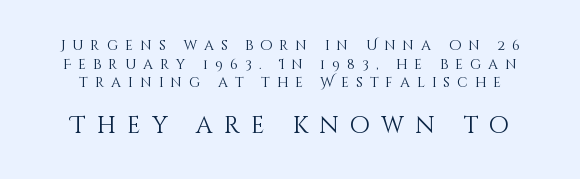
The image shows 23 px text type, upright; set normal line spacing (1.33x), unusually wide letter spacing (+0.5 em), not underlined; the second (bottom) block is 1.64x larger.
